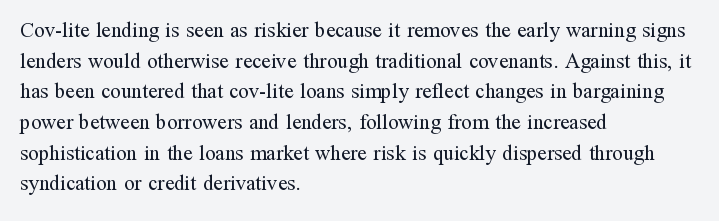
The strip under each line holds only bare page. The lines in this sample share a left origin and differ only in where they stop. The block of text has a typical density, with ordinary space between rows. A typesetter would call this zero additional tracking. Each stroke keeps to a modest, everyday thickness or less. Style check: upright.
